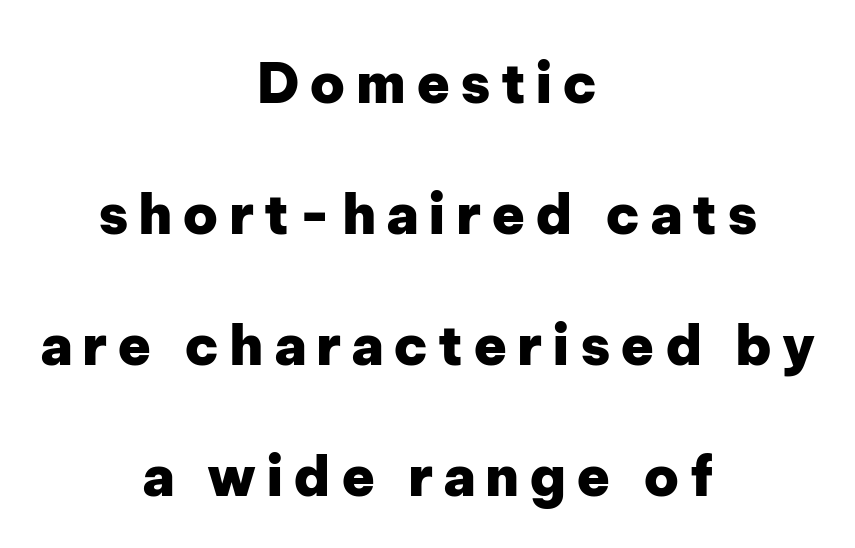
{"serif": "no", "italic": "no", "bold": "yes", "weight": "heavy", "width": "normal", "stroke_contrast": "low", "x_height": "medium", "monospaced": "no", "underline": "no", "align": "center", "line_spacing": "loose", "line_spacing_ratio": 2.38, "glyph_px": 55}
